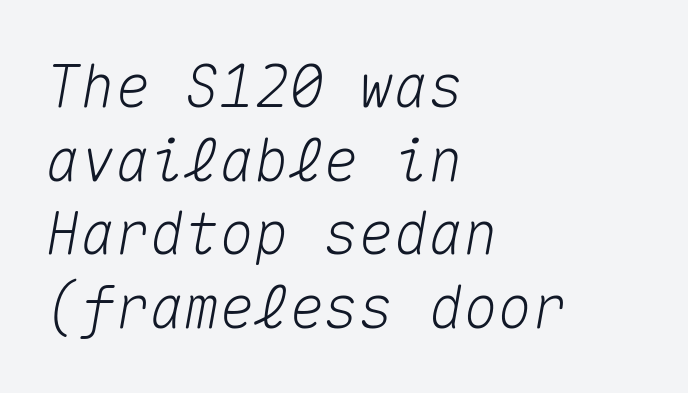
{"italic": "yes", "lean": "right", "slant_degrees": 10, "width": "normal", "stroke_contrast": "medium", "x_height": "medium", "monospaced": "yes", "underline": "no", "align": "left", "line_spacing": "normal", "line_spacing_ratio": 1.27, "letter_spacing": "normal", "letter_spacing_em": 0.0, "glyph_px": 58}
